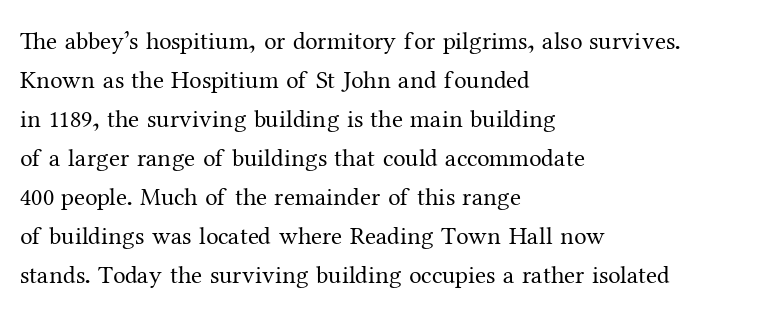
Q: Is the text bold? A: No.
Q: Is the text italic (slanted)? A: No, it is upright.
Q: Is the text underlined? A: No.
Q: How is the paragraph aligned? A: Left-aligned.
Q: Is the spacing between letters normal or unusually wide? A: Normal.
Q: Is the spacing between lines tight, normal or loose? A: Normal.
